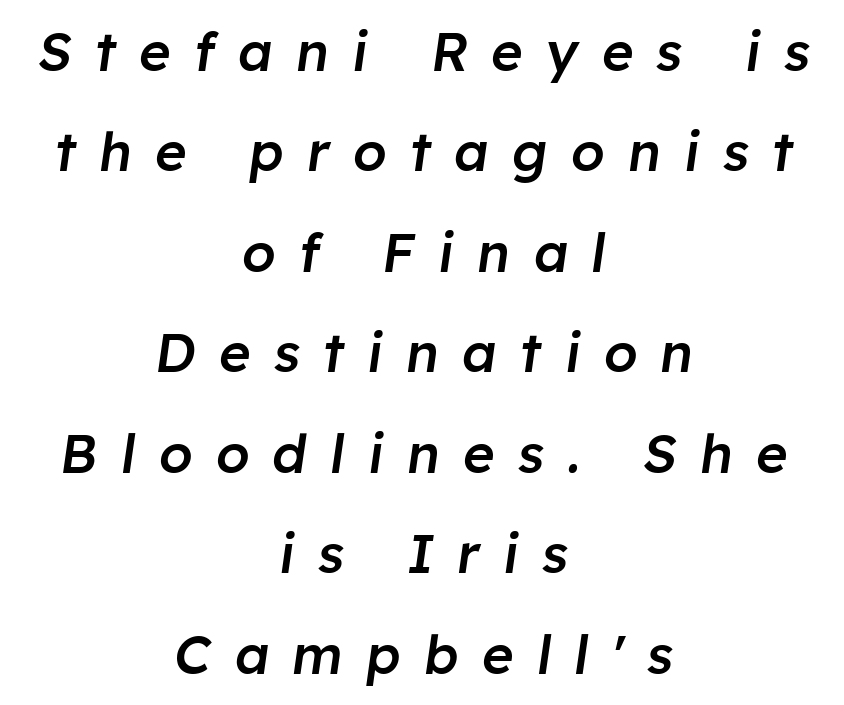
Students, note that the glyphs here are deliberately spaced far apart. The letters advance in unequal steps, a hallmark of proportional type. The axis of the letterforms is tilted away from vertical. Is the type bold? Partly — it's a semibold, heavier than regular but not fully bold. Which margin do the lines hug? Neither — every line sits in the middle. Anything drawn beneath the words? Only blank space.
